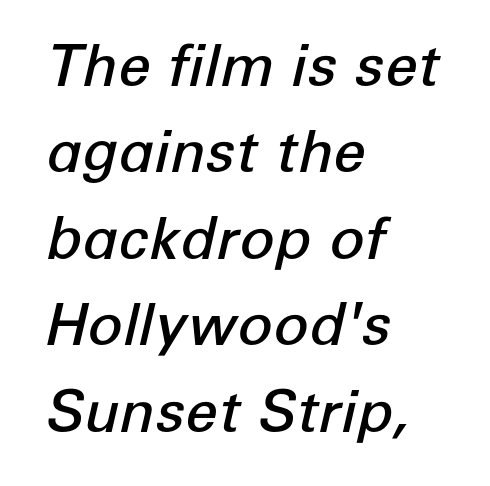
{"italic": "yes", "lean": "right", "slant_degrees": 12, "bold": "semi", "weight": "semibold", "width": "normal", "stroke_contrast": "low", "x_height": "medium", "monospaced": "no", "underline": "no", "align": "left", "line_spacing": "normal", "line_spacing_ratio": 1.49, "letter_spacing": "normal", "letter_spacing_em": 0.0, "glyph_px": 58}
